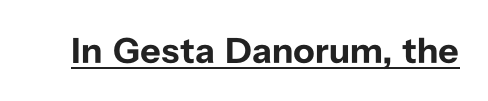
The image shows 36 px bold sans-serif type, upright; set normal letter spacing, underlined; low stroke contrast and a medium x-height.
